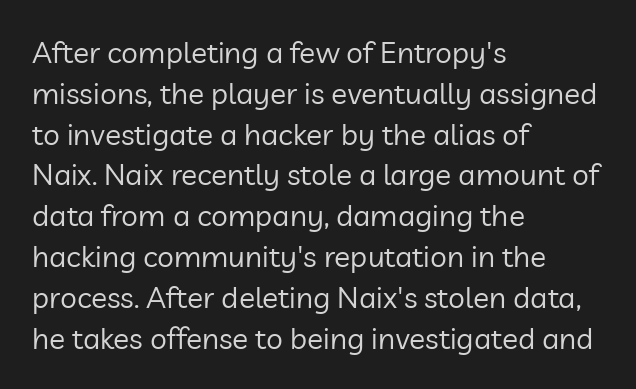
{"serif": "no", "italic": "no", "bold": "no", "weight": "regular", "width": "normal", "stroke_contrast": "low", "x_height": "medium", "monospaced": "no", "underline": "no", "align": "left", "line_spacing": "normal", "line_spacing_ratio": 1.36, "letter_spacing": "normal", "letter_spacing_em": 0.0, "glyph_px": 30}
